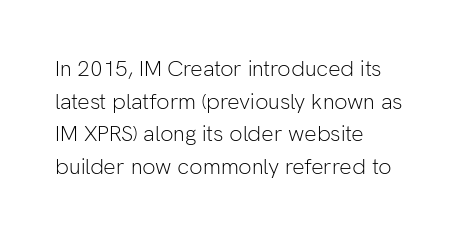
Q: Is the text bold? A: No.
Q: Is the text italic (slanted)? A: No, it is upright.
Q: Is the text underlined? A: No.
Q: How is the paragraph aligned? A: Left-aligned.
Q: Is the spacing between letters normal or unusually wide? A: Normal.
Q: Is the spacing between lines tight, normal or loose? A: Normal.
